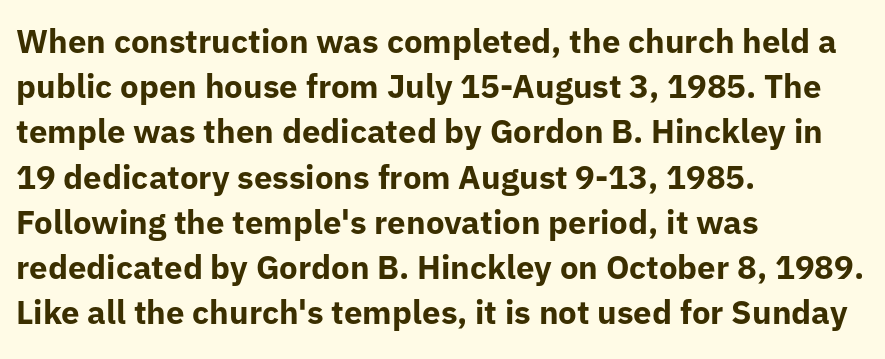
Whoever set this chose a conventional vertical rhythm. Are there feet on the stems? There aren't — it's a sans. Character widths vary here, with narrow letters taking less room than wide ones. Descenders hang freely into open space.
